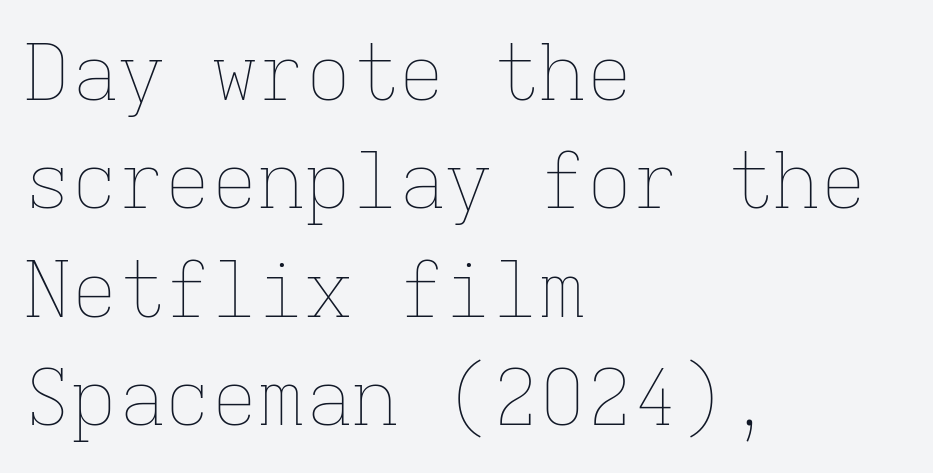
Q: Is the text bold? A: No.
Q: Is the text italic (slanted)? A: No, it is upright.
Q: Is the text underlined? A: No.
Q: How is the paragraph aligned? A: Left-aligned.
Q: Is the spacing between letters normal or unusually wide? A: Normal.
Q: Is the spacing between lines tight, normal or loose? A: Normal.
Q: Width (condensed, normal, or wide)? A: Normal.
Q: Stroke contrast? A: Low.
Q: x-height? A: Medium.
Q: Monospaced? A: Yes.
